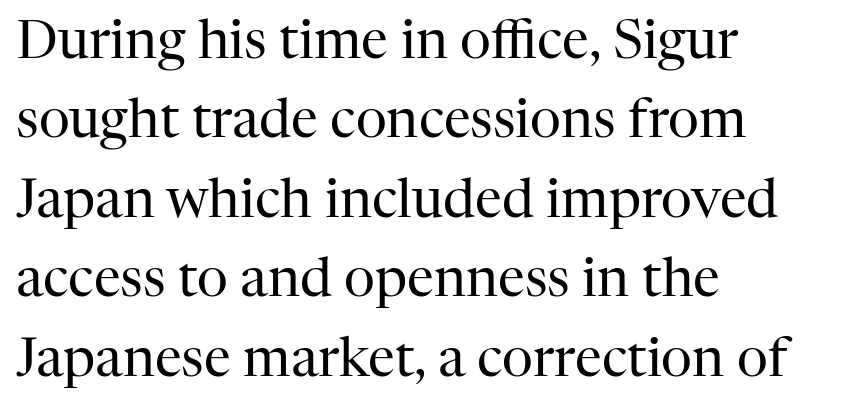
The block of text has a typical density, with ordinary space between rows. The horizontal fit of the characters is conventional and even. Vertical strokes here are truly vertical. Each letter keeps its own natural width here, so spacing adapts to shape. Weight class: somewhere from thin through regular. Honestly, there is no underline to notice here at all.
